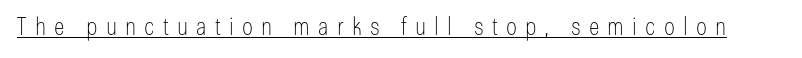
{"italic": "no", "bold": "no", "underline": "yes", "letter_spacing": "wide", "letter_spacing_em": 0.33, "glyph_px": 25}
